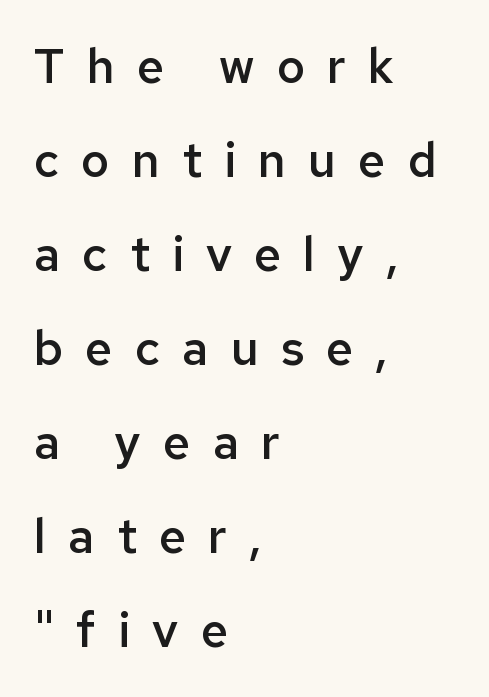
Q: Is the text bold? A: Semi-bold.
Q: Is the text italic (slanted)? A: No, it is upright.
Q: Is the typeface a serif or a sans-serif typeface? A: Sans-serif.
Q: Is the text underlined? A: No.
Q: How is the paragraph aligned? A: Left-aligned.
Q: Is the spacing between letters normal or unusually wide? A: Unusually wide.
Q: Is the spacing between lines tight, normal or loose? A: Loose.
Q: Width (condensed, normal, or wide)? A: Normal.
Q: Stroke contrast? A: Low.
Q: x-height? A: Medium.
Q: Monospaced? A: No.
